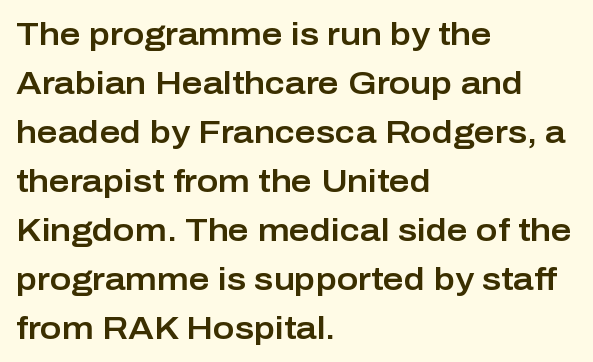
Short note: letters normally spaced. The letters advance in unequal steps, a hallmark of proportional type. Notice how the passage keeps a crisp vertical edge on the left only. These lines sit exactly where default settings would place them. Honestly, there is no underline to notice here at all.
